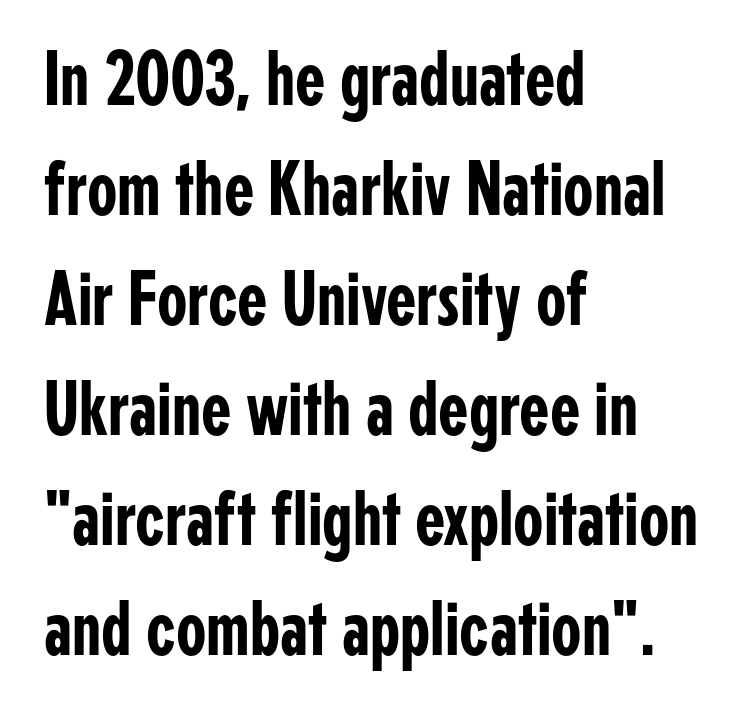
Posture: straight, roman, zero tilt. Leading: standard. The strip under each line holds only bare page. Nobody touched the tracking dial on this one. Is this a fixed-width face? No — the glyphs have proportional, varying widths. A student would call this left alignment; a typographer would say flush left, rag right.
